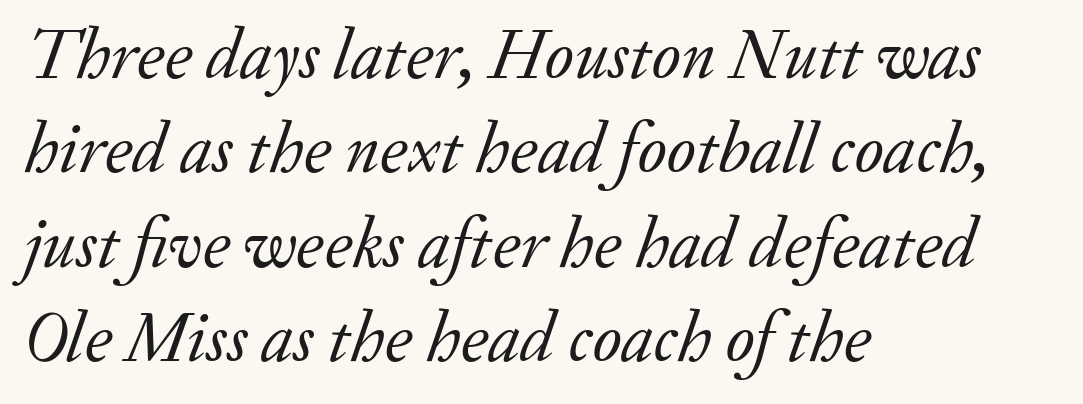
{"serif": "yes", "italic": "yes", "lean": "right", "slant_degrees": 20, "bold": "no", "weight": "regular", "width": "normal", "stroke_contrast": "low", "x_height": "small", "monospaced": "no", "underline": "no", "align": "left", "line_spacing": "normal", "line_spacing_ratio": 1.33, "letter_spacing": "normal", "letter_spacing_em": 0.0, "glyph_px": 71}
